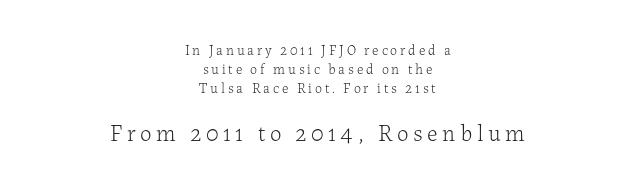
The specimen reads as upright at a glance. Compared with a flush-left layout, this one balances lines on the center instead. Interline gaps are of average width in this sample. This layout puts the modest block above and the oversized block below. Nothing heavy about these letters — not bold at all. There is plenty of visible air inserted between adjacent glyphs.
